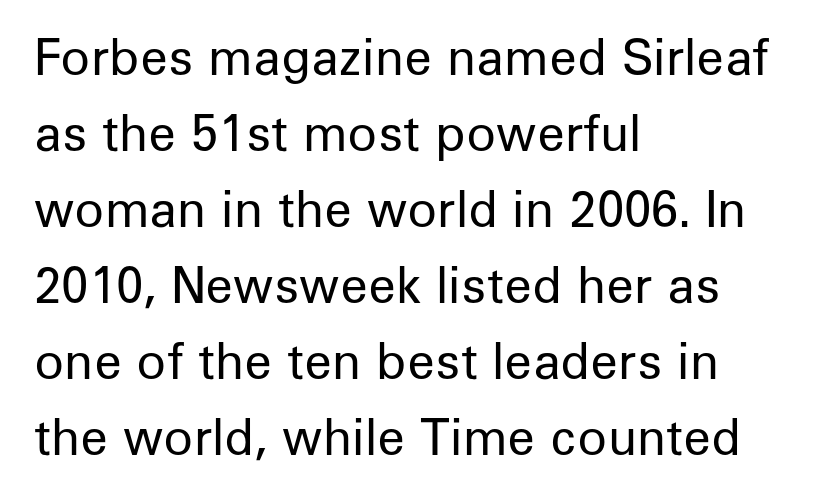
Honestly, the letter spacing is just normal — you wouldn't notice it. Tall strokes in this sample are plumb rather than angled. The face used here is a sans, in the tradition of grotesques and geometrics. The strip under each line holds only bare page. In CSS terms this would be text-align: left. Proportional: the letters do not fall into vertical columns.
